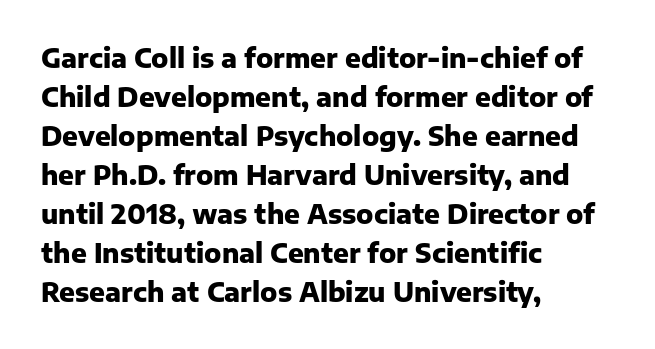
Q: Is the text bold? A: Yes.
Q: Is the text italic (slanted)? A: No, it is upright.
Q: Is the text underlined? A: No.
Q: How is the paragraph aligned? A: Left-aligned.
Q: Is the spacing between letters normal or unusually wide? A: Normal.
Q: Is the spacing between lines tight, normal or loose? A: Normal.
